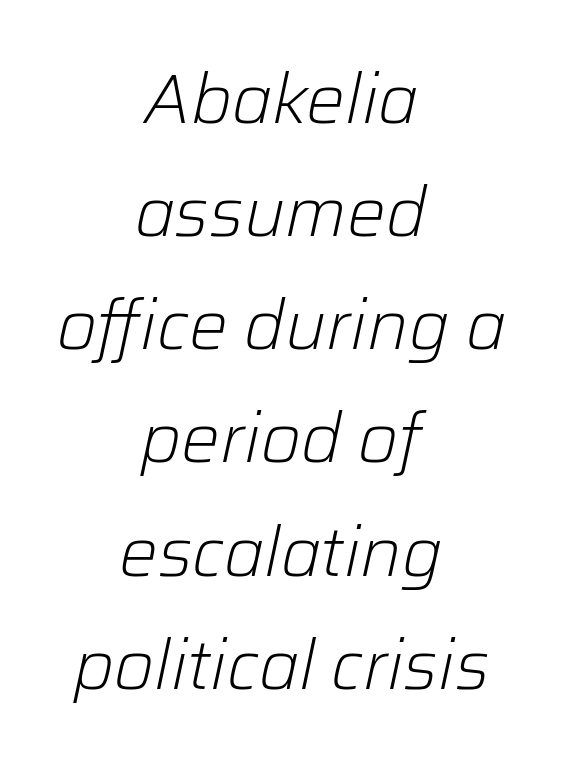
{"italic": "yes", "lean": "right", "slant_degrees": 12, "bold": "no", "weight": "light", "width": "normal", "stroke_contrast": "low", "x_height": "medium", "monospaced": "no", "underline": "no", "align": "center", "line_spacing": "normal", "line_spacing_ratio": 1.64, "letter_spacing": "normal", "letter_spacing_em": 0.0, "glyph_px": 69}
